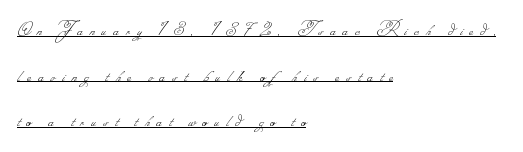
{"bold": "no", "underline": "yes", "align": "left", "line_spacing": "loose", "line_spacing_ratio": 2.28, "letter_spacing": "wide", "letter_spacing_em": 0.37, "glyph_px": 20}
